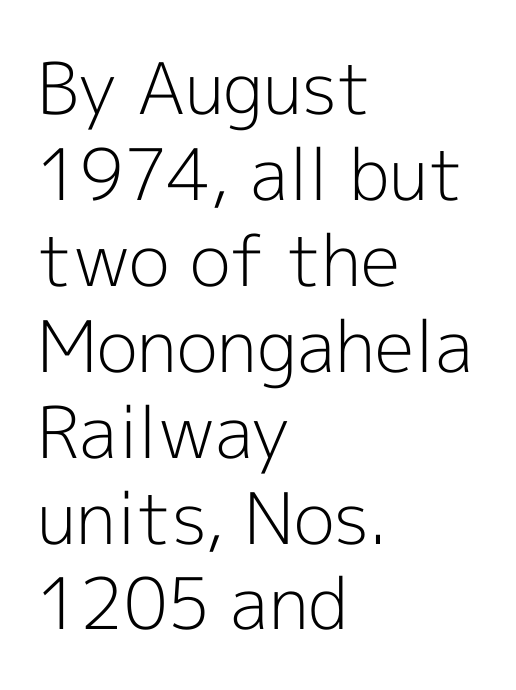
The image shows 71 px light sans-serif type, upright; set left-aligned, line spacing 1.21x, normal letter spacing, not underlined; a medium x-height.
